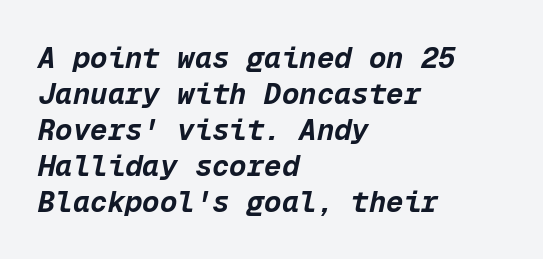
The image shows 29 px bold type, italic (leaning right), monospaced; set left-aligned, line spacing 1.24x, normal letter spacing, not underlined; low stroke contrast and a medium x-height.
